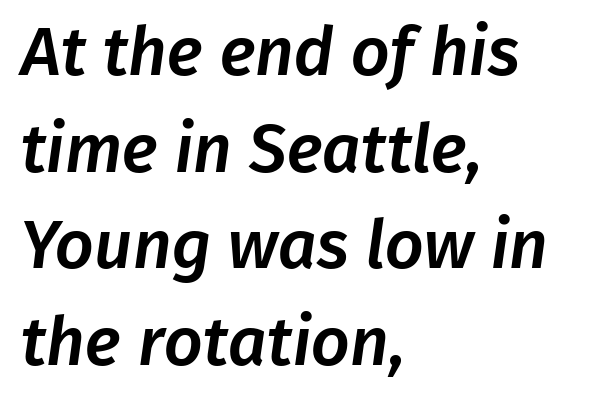
{"serif": "no", "width": "normal", "stroke_contrast": "low", "x_height": "medium", "monospaced": "no", "underline": "no", "align": "left", "line_spacing": "normal", "line_spacing_ratio": 1.42, "letter_spacing": "normal", "letter_spacing_em": 0.0, "glyph_px": 68}
